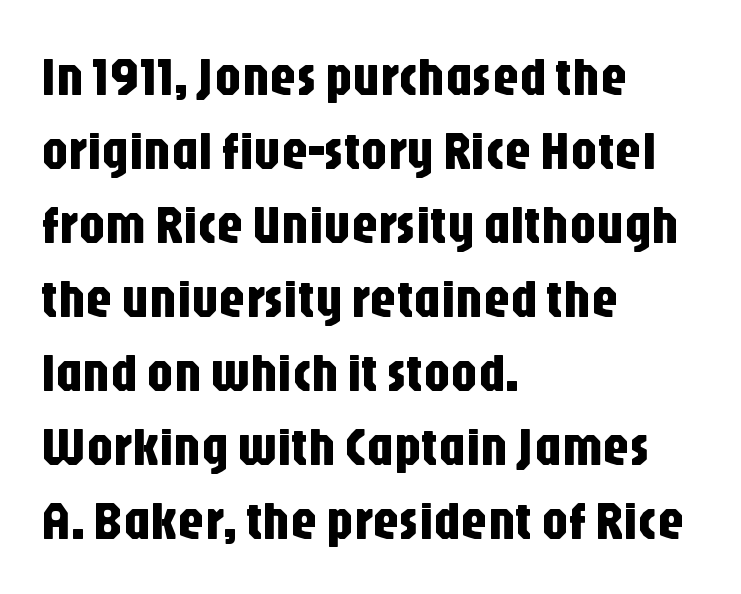
This sample keeps an unexceptional amount of space between lines. Just letters on the line, the space beneath them empty. Between one letter and the next there's only the usual sliver of space. Are there feet on the stems? There aren't — it's a sans. Here the designer chose a conventional face with non-uniform glyph widths.
